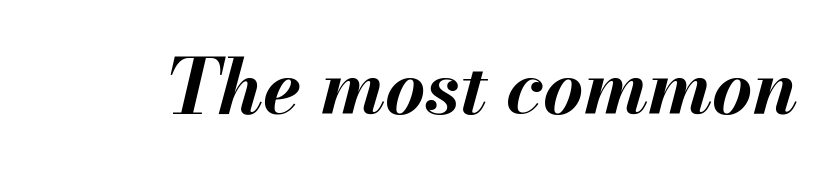
Q: Is the text bold? A: Yes.
Q: Is the text italic (slanted)? A: Yes, it leans right by about 13 degrees.
Q: Is the text underlined? A: No.
Q: Is the spacing between letters normal or unusually wide? A: Normal.
Q: Width (condensed, normal, or wide)? A: Normal.
Q: Stroke contrast? A: Medium.
Q: x-height? A: Small.
Q: Monospaced? A: No.
